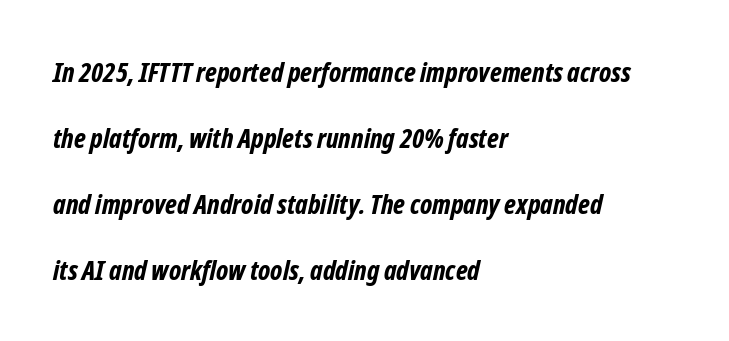
The image shows 27 px bold type; set left-aligned, loose line spacing (2.44x), normal letter spacing, not underlined.
